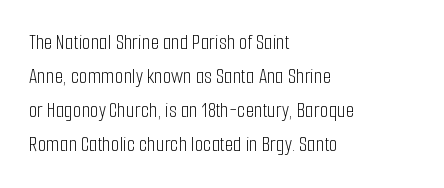
{"italic": "no", "bold": "no", "underline": "no", "align": "left", "line_spacing": "normal", "line_spacing_ratio": 1.55, "letter_spacing": "normal", "letter_spacing_em": 0.0, "glyph_px": 22}
